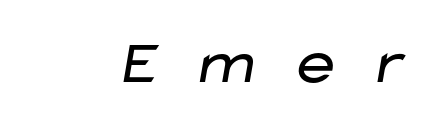
The face used here is a sans, in the tradition of grotesques and geometrics. This is not heavy type; no bold has been used. Loose tracking; the words dissolve into strings of separated letters. A typesetter would call this proportional, since set widths differ per character. The space directly below the letters is spotless.
